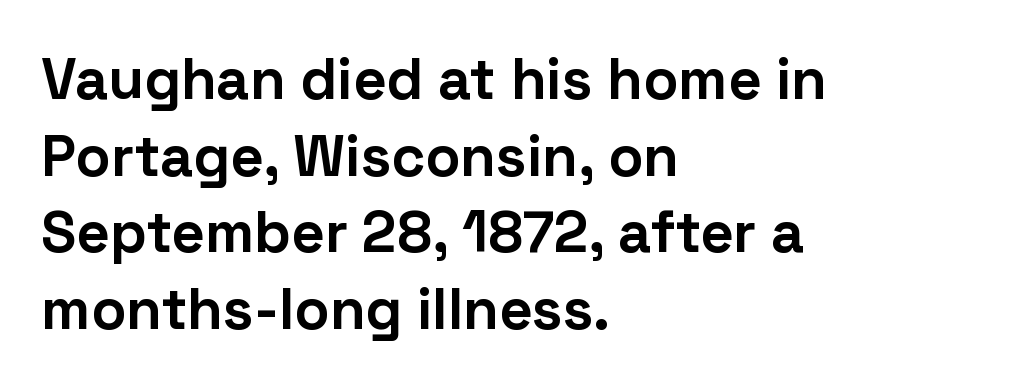
Q: Is the text bold? A: Yes.
Q: Is the text italic (slanted)? A: No, it is upright.
Q: Is the typeface a serif or a sans-serif typeface? A: Sans-serif.
Q: Is the text underlined? A: No.
Q: How is the paragraph aligned? A: Left-aligned.
Q: Is the spacing between letters normal or unusually wide? A: Normal.
Q: Is the spacing between lines tight, normal or loose? A: Normal.
Q: Width (condensed, normal, or wide)? A: Normal.
Q: Stroke contrast? A: Low.
Q: x-height? A: Medium.
Q: Monospaced? A: No.
